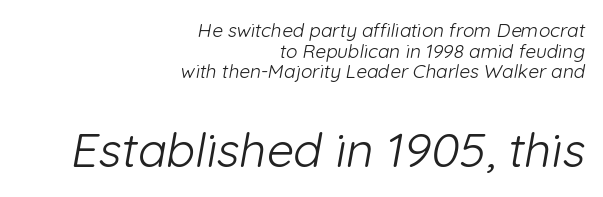
The image shows 48 px light sans-serif type; set right-aligned, tight line spacing (1.09x), normal letter spacing, not underlined; the second (bottom) block is 2.53x larger; low stroke contrast and a medium x-height.
